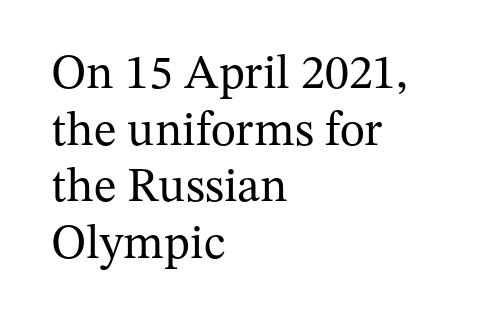
The image shows 48 px regular-weight serif type, upright; set left-aligned, line spacing 1.18x, normal letter spacing, not underlined; medium stroke contrast and a medium x-height.
